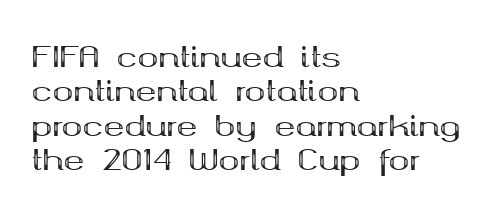
Q: Is the text bold? A: Yes.
Q: Is the text italic (slanted)? A: No, it is upright.
Q: Is the typeface a serif or a sans-serif typeface? A: Serif.
Q: Is the text underlined? A: No.
Q: How is the paragraph aligned? A: Left-aligned.
Q: Is the spacing between letters normal or unusually wide? A: Normal.
Q: Width (condensed, normal, or wide)? A: Wide.
Q: Stroke contrast? A: Medium.
Q: x-height? A: Medium.
Q: Monospaced? A: No.
